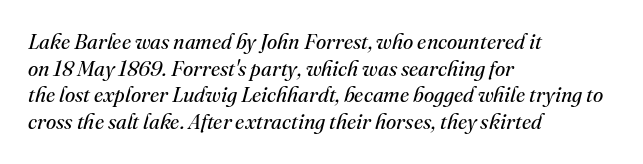
The image shows 21 px text type, italic (leaning right); set left-aligned, normal line spacing (1.27x), normal letter spacing, not underlined.
